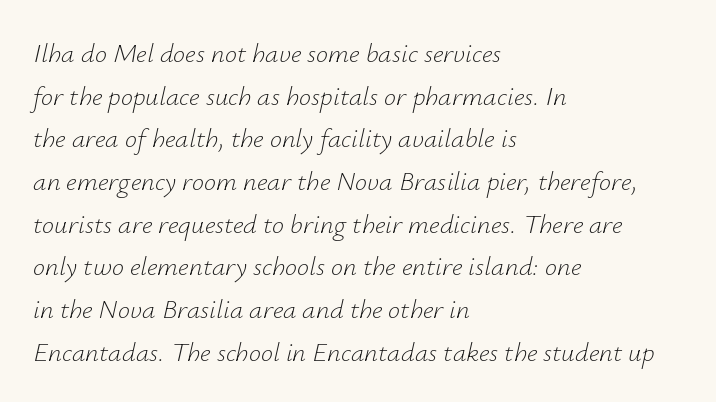
Any mark beneath the type? The region is blank. The lines sit at an ordinary, default distance from one another. This rendering leaves character spacing at its baseline value. A student would call this left alignment; a typographer would say flush left, rag right. Ink coverage per letter is moderate at most. Would a proofreader flag this as italicized? Yes.
